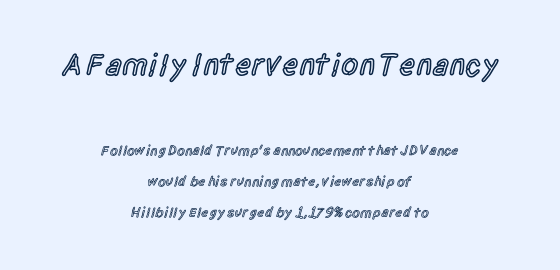
Compared with typical paragraphs, the rows here are farther apart. A fair bit of extra ink — the face is semibold, not bold. The more generous point size was reserved for the upper chunk.
